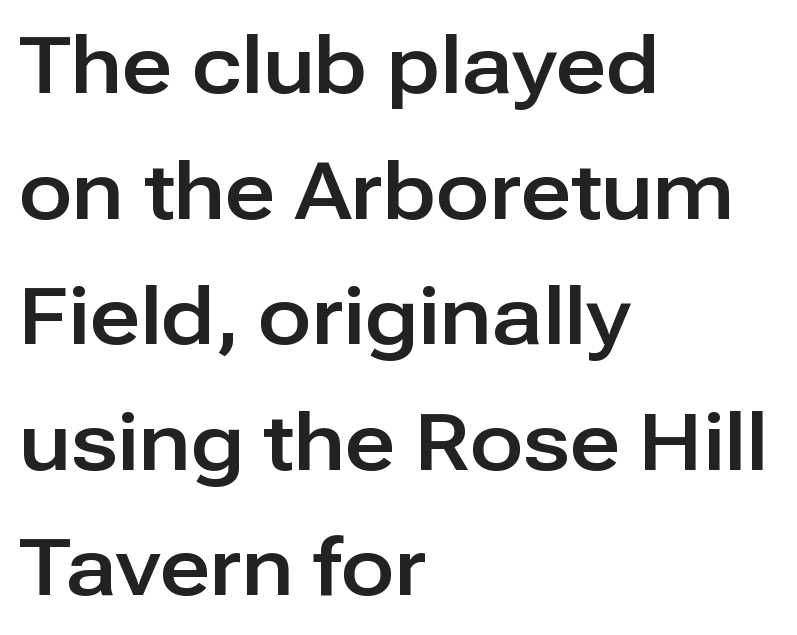
{"serif": "no", "italic": "no", "width": "normal", "stroke_contrast": "low", "x_height": "medium", "monospaced": "no", "underline": "no", "align": "left", "line_spacing": "normal", "line_spacing_ratio": 1.59, "letter_spacing": "normal", "letter_spacing_em": 0.0, "glyph_px": 79}
